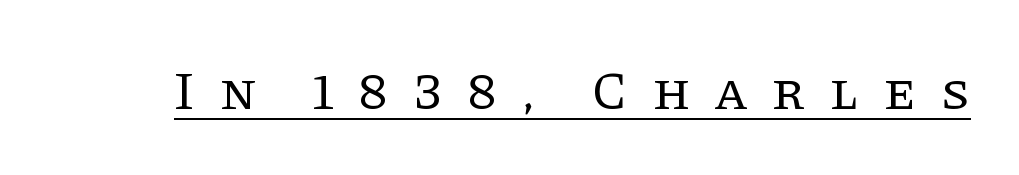
Note the varied advance widths — an 'i' is clearly narrower than an 'm'. Designer's note — italics off, roman on. Compared with a typical body face, this is equally light or lighter still. Loose tracking; the words dissolve into strings of separated letters. The font family rendered here belongs to the serif group. A baseline rule has been typeset under these characters.
